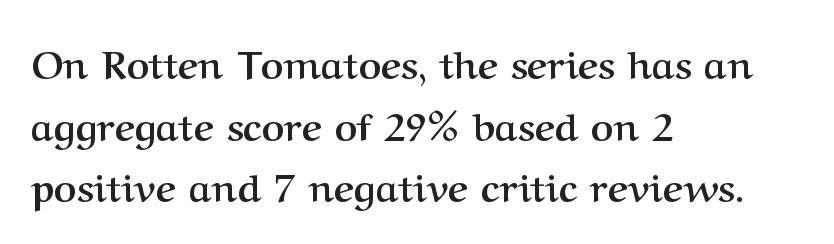
The image shows 39 px semibold serif type, upright; set left-aligned, normal line spacing (1.58x), normal letter spacing, not underlined; medium stroke contrast and a medium x-height.
